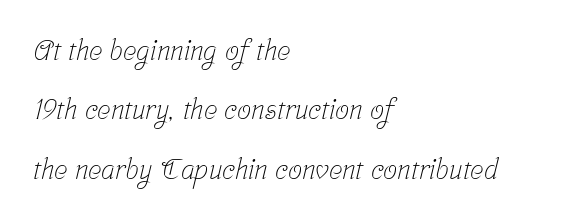
The image shows 28 px light, condensed serif type; set left-aligned, loose line spacing (2.12x), normal letter spacing, not underlined; low stroke contrast and a medium x-height.
